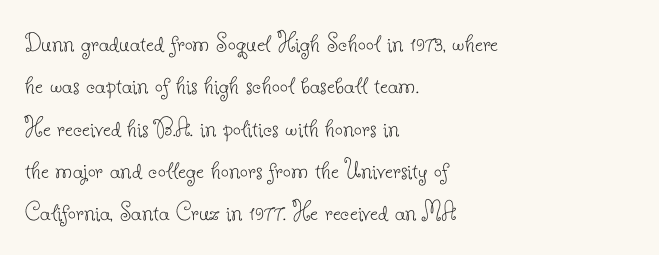
Q: Is the text bold? A: No.
Q: Is the text italic (slanted)? A: No, it is upright.
Q: Is the typeface a serif or a sans-serif typeface? A: Serif.
Q: Is the text underlined? A: No.
Q: How is the paragraph aligned? A: Left-aligned.
Q: Is the spacing between letters normal or unusually wide? A: Normal.
Q: Is the spacing between lines tight, normal or loose? A: Normal.
Q: Width (condensed, normal, or wide)? A: Normal.
Q: Stroke contrast? A: Low.
Q: x-height? A: Small.
Q: Monospaced? A: No.
